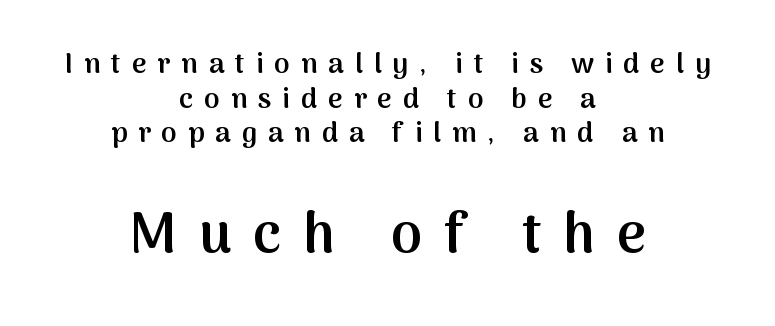
You could not count columns in this text — the font is proportionally spaced. Rendered with straight, roman letterforms. Underline: absent. The text was rendered using a sans face with plain stroke endings. Every row of glyphs is offset so its center matches the block's center.
